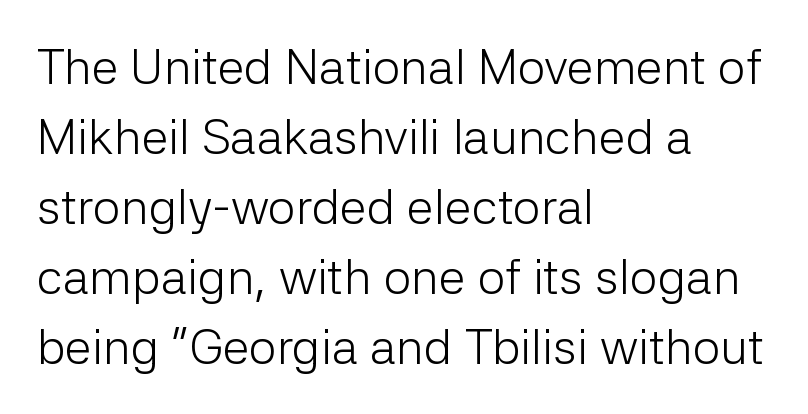
Q: Is the text bold? A: No.
Q: Is the text italic (slanted)? A: No, it is upright.
Q: Is the typeface a serif or a sans-serif typeface? A: Sans-serif.
Q: Is the text underlined? A: No.
Q: How is the paragraph aligned? A: Left-aligned.
Q: Is the spacing between letters normal or unusually wide? A: Normal.
Q: Is the spacing between lines tight, normal or loose? A: Normal.
Q: Width (condensed, normal, or wide)? A: Normal.
Q: Stroke contrast? A: Low.
Q: x-height? A: Medium.
Q: Monospaced? A: No.
